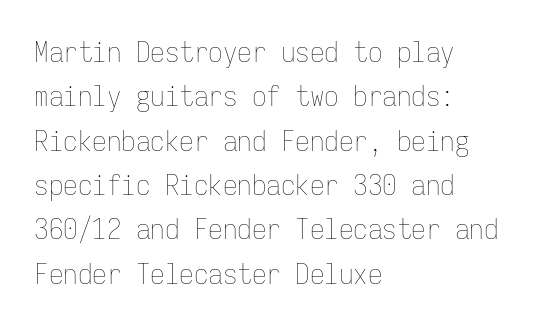
{"italic": "no", "bold": "no", "weight": "thin", "width": "condensed", "stroke_contrast": "low", "x_height": "medium", "monospaced": "yes", "underline": "no", "align": "left", "line_spacing": "normal", "line_spacing_ratio": 1.53, "letter_spacing": "normal", "letter_spacing_em": 0.0, "glyph_px": 29}
